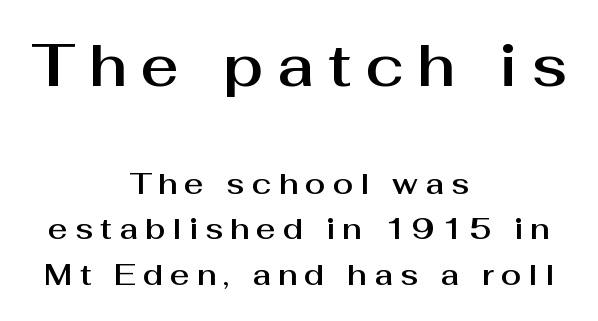
Q: Is the text italic (slanted)? A: No, it is upright.
Q: Is the typeface a serif or a sans-serif typeface? A: Sans-serif.
Q: Is the text underlined? A: No.
Q: How is the paragraph aligned? A: Centered.
Q: Is the spacing between letters normal or unusually wide? A: Unusually wide.
Q: Is the spacing between lines tight, normal or loose? A: Normal.
Q: Which block of text is set in a larger size, the first (top) or the second (bottom)? A: The first (top) one.
Q: Width (condensed, normal, or wide)? A: Normal.
Q: Stroke contrast? A: Medium.
Q: x-height? A: Medium.
Q: Monospaced? A: No.
